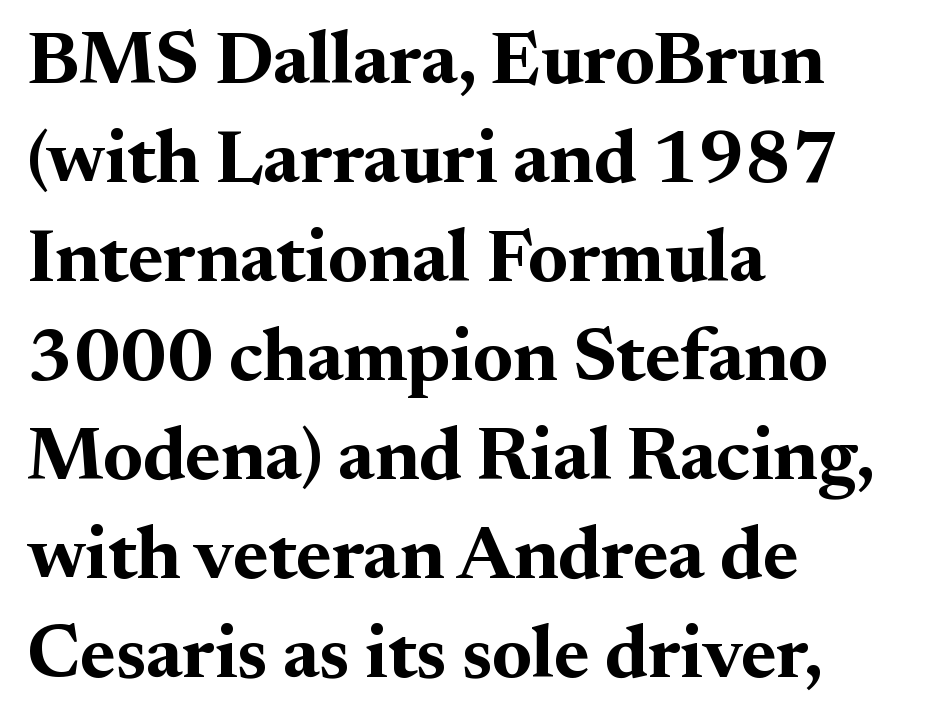
The image shows 75 px bold serif type, upright; set left-aligned, normal line spacing (1.32x), normal letter spacing, not underlined; medium stroke contrast and a small x-height.
